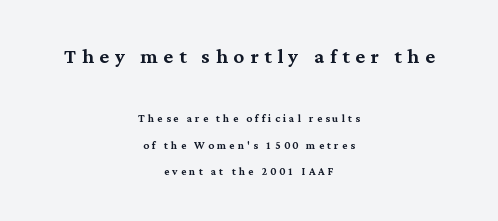
The image shows 26 px text type, upright; set centered, loose line spacing (1.9x), unusually wide letter spacing (+0.22 em), not underlined; the first (top) block is 1.86x larger.
